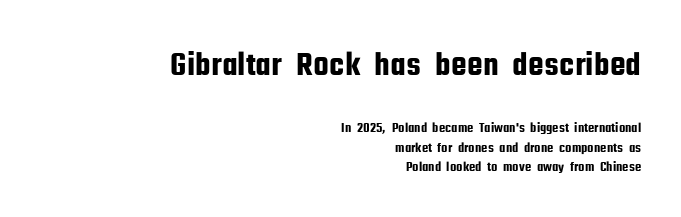
The image shows 35 px condensed sans-serif type, upright; set right-aligned, normal line spacing (1.42x), normal letter spacing, not underlined; the first (top) block is 2.5x larger; low stroke contrast and a medium x-height.
